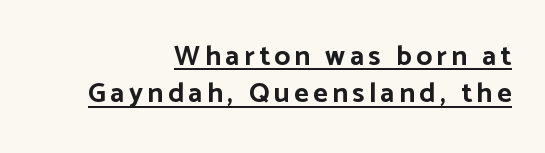
{"serif": "no", "italic": "no", "bold": "yes", "weight": "bold", "width": "normal", "stroke_contrast": "low", "x_height": "medium", "monospaced": "no", "underline": "yes", "align": "right", "line_spacing": "normal", "line_spacing_ratio": 1.33, "glyph_px": 28}
